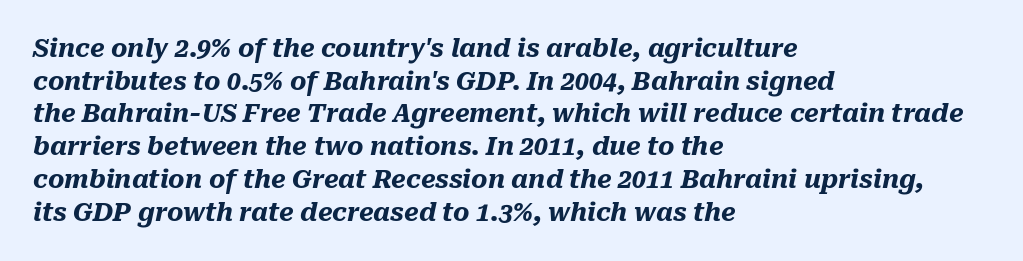
Q: Is the text bold? A: Yes.
Q: Is the text italic (slanted)? A: Yes, it leans right by about 10 degrees.
Q: Is the text underlined? A: No.
Q: How is the paragraph aligned? A: Left-aligned.
Q: Is the spacing between letters normal or unusually wide? A: Normal.
Q: Is the spacing between lines tight, normal or loose? A: Normal.
